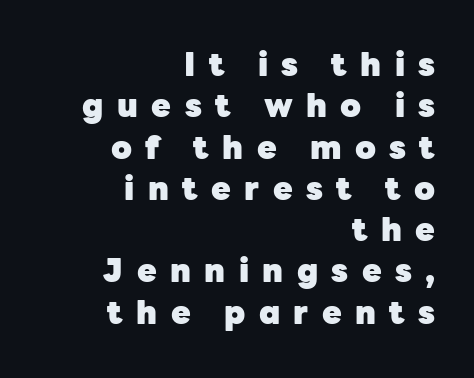
{"serif": "no", "italic": "no", "bold": "yes", "weight": "heavy", "width": "normal", "stroke_contrast": "low", "x_height": "medium", "monospaced": "no", "underline": "no", "align": "right", "line_spacing": "normal", "line_spacing_ratio": 1.29, "letter_spacing": "wide", "letter_spacing_em": 0.42, "glyph_px": 32}
